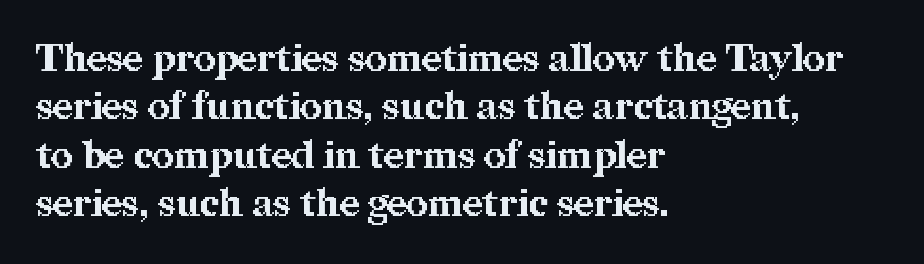
Q: Is the text bold? A: Yes.
Q: Is the text italic (slanted)? A: No, it is upright.
Q: Is the typeface a serif or a sans-serif typeface? A: Serif.
Q: Is the text underlined? A: No.
Q: How is the paragraph aligned? A: Left-aligned.
Q: Is the spacing between letters normal or unusually wide? A: Normal.
Q: Is the spacing between lines tight, normal or loose? A: Normal.
Q: Width (condensed, normal, or wide)? A: Normal.
Q: Stroke contrast? A: Medium.
Q: x-height? A: Medium.
Q: Monospaced? A: No.
